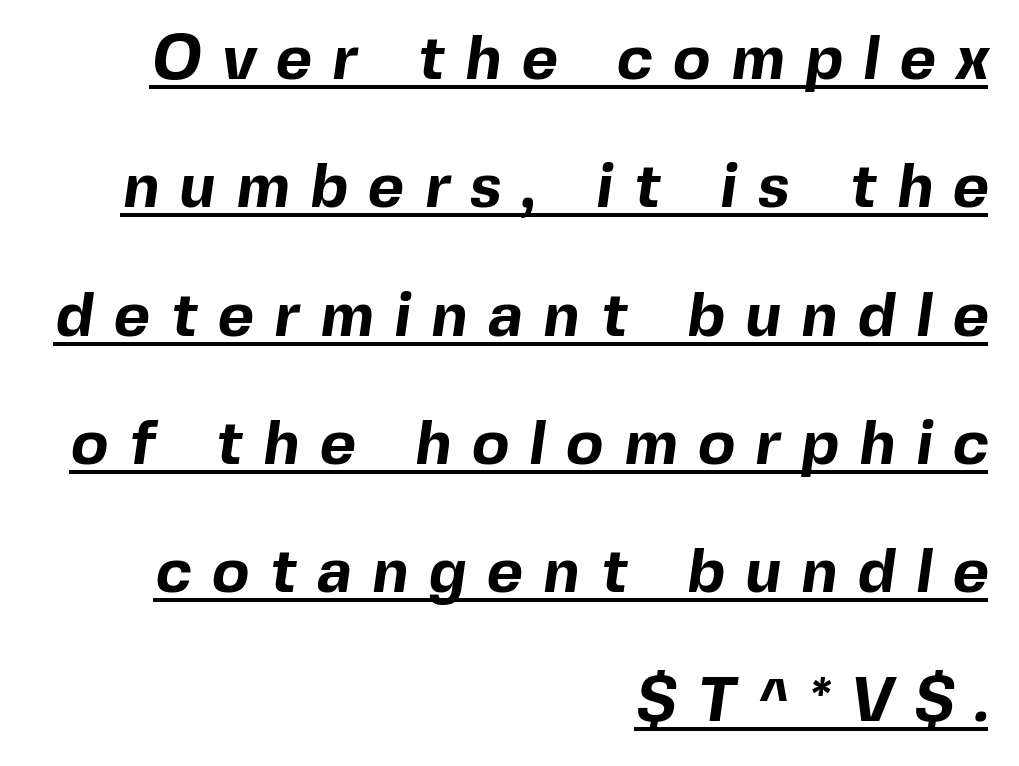
The image shows 62 px bold sans-serif type; set right-aligned, loose line spacing (2.07x), unusually wide letter spacing (+0.33 em), underlined; a medium x-height.
